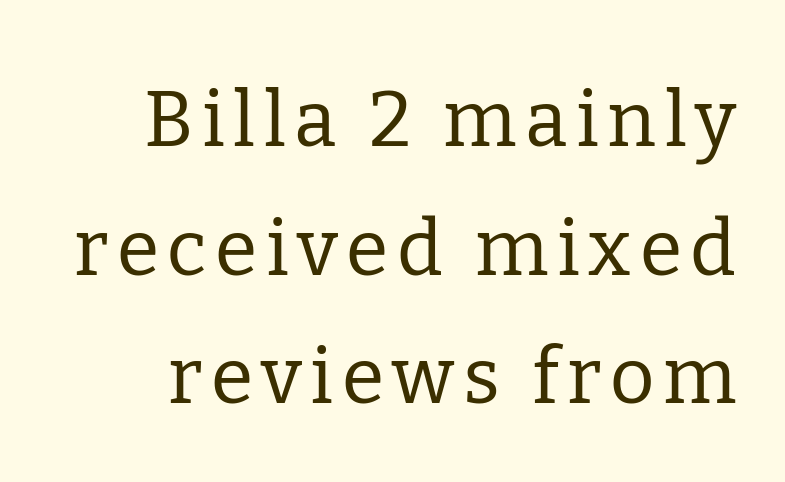
The image shows 77 px regular-weight serif type, upright; set normal line spacing (1.67x), not underlined; low stroke contrast and a medium x-height.
